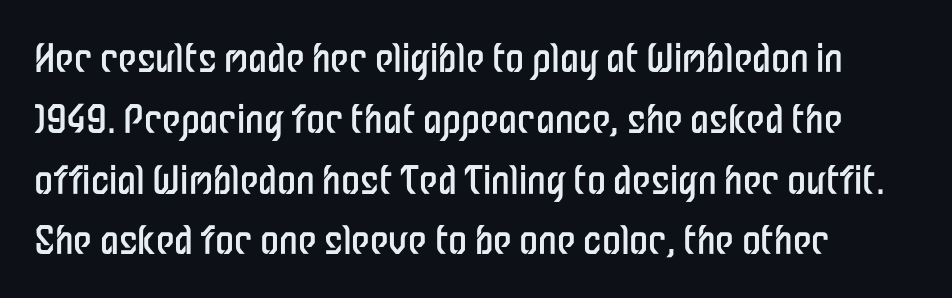
The image shows 38 px regular-weight, condensed sans-serif type, upright; set normal line spacing (1.6x), normal letter spacing, not underlined; low stroke contrast and a medium x-height.
